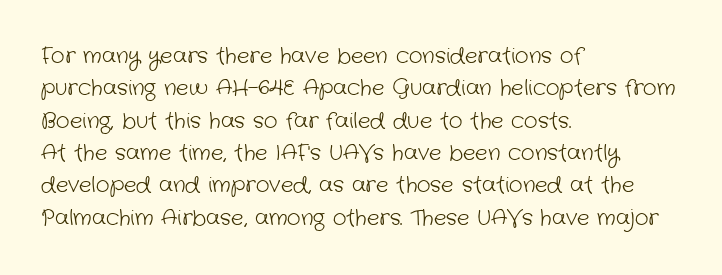
{"bold": "no", "underline": "no", "align": "left", "line_spacing": "normal", "line_spacing_ratio": 1.54, "letter_spacing": "normal", "letter_spacing_em": 0.0, "glyph_px": 21}
